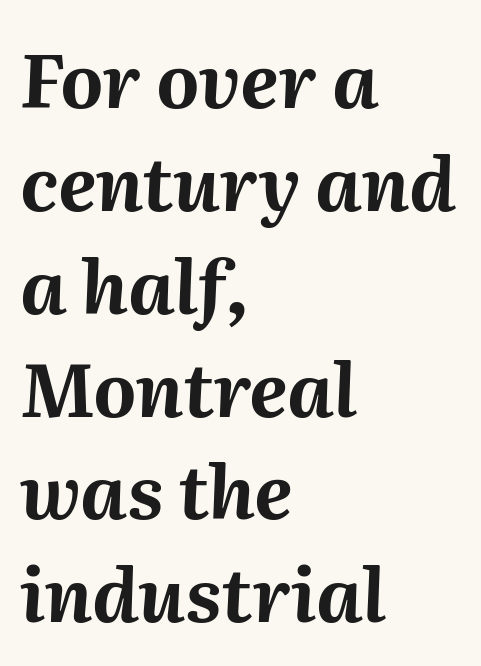
{"italic": "yes", "lean": "right", "slant_degrees": 2, "bold": "yes", "weight": "bold", "width": "normal", "stroke_contrast": "medium", "x_height": "medium", "monospaced": "no", "underline": "no", "align": "left", "line_spacing": "normal", "line_spacing_ratio": 1.39, "letter_spacing": "normal", "letter_spacing_em": 0.0, "glyph_px": 74}
